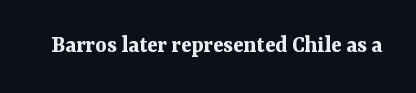
Q: Is the text bold? A: Yes.
Q: Is the text italic (slanted)? A: No, it is upright.
Q: Is the text underlined? A: No.
Q: Is the spacing between letters normal or unusually wide? A: Normal.
